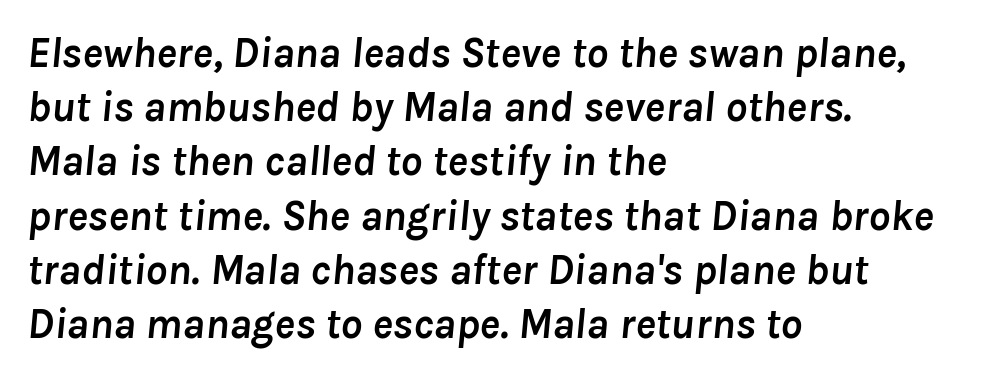
The image shows 43 px semibold type, italic (leaning right); set left-aligned, normal line spacing (1.26x), normal letter spacing, not underlined; low stroke contrast and a medium x-height.
